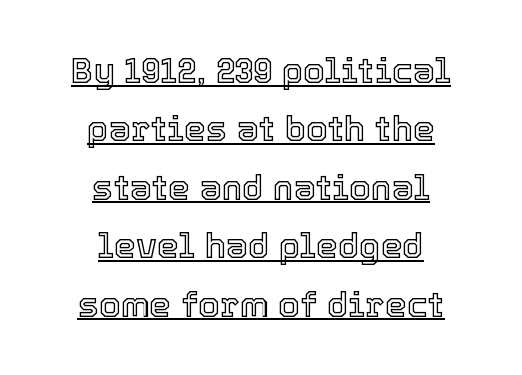
{"italic": "no", "width": "normal", "x_height": "medium", "monospaced": "no", "underline": "yes", "align": "center", "line_spacing": "normal", "line_spacing_ratio": 1.67, "letter_spacing": "normal", "letter_spacing_em": 0.0, "glyph_px": 35}
